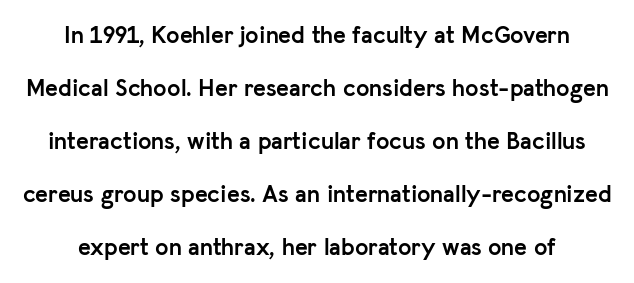
Q: Is the text bold? A: Yes.
Q: Is the text italic (slanted)? A: No, it is upright.
Q: Is the text underlined? A: No.
Q: Is the spacing between letters normal or unusually wide? A: Normal.
Q: Is the spacing between lines tight, normal or loose? A: Loose.
